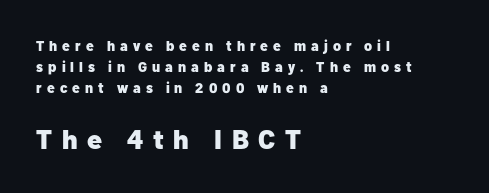
The image shows 27 px bold type, upright; set left-aligned, normal line spacing (1.49x), unusually wide letter spacing (+0.36 em), not underlined; the second (bottom) block is 1.93x larger.
